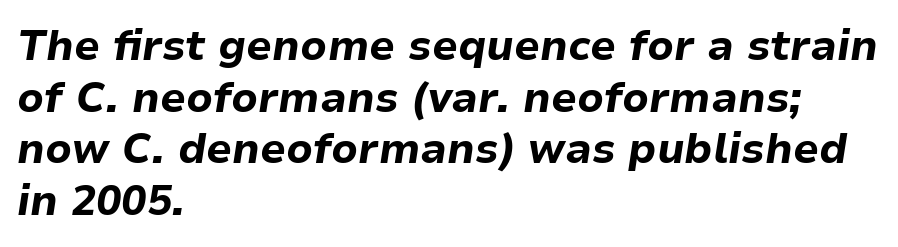
{"italic": "yes", "lean": "right", "slant_degrees": 9, "bold": "yes", "weight": "bold", "width": "normal", "stroke_contrast": "low", "x_height": "medium", "monospaced": "no", "underline": "no", "align": "left", "line_spacing_ratio": 1.23, "letter_spacing": "normal", "letter_spacing_em": 0.0, "glyph_px": 42}
